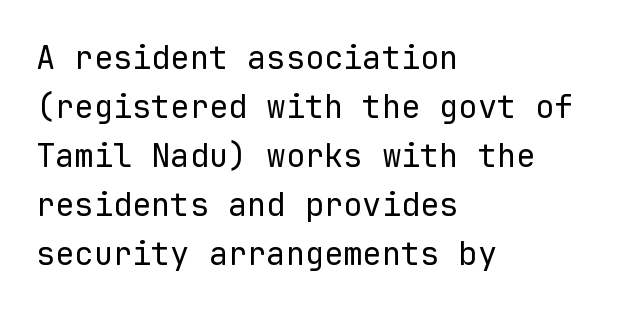
{"serif": "no", "italic": "no", "bold": "no", "weight": "regular", "width": "normal", "stroke_contrast": "low", "x_height": "medium", "monospaced": "yes", "underline": "no", "align": "left", "line_spacing": "normal", "line_spacing_ratio": 1.53, "letter_spacing": "normal", "letter_spacing_em": 0.0, "glyph_px": 32}
